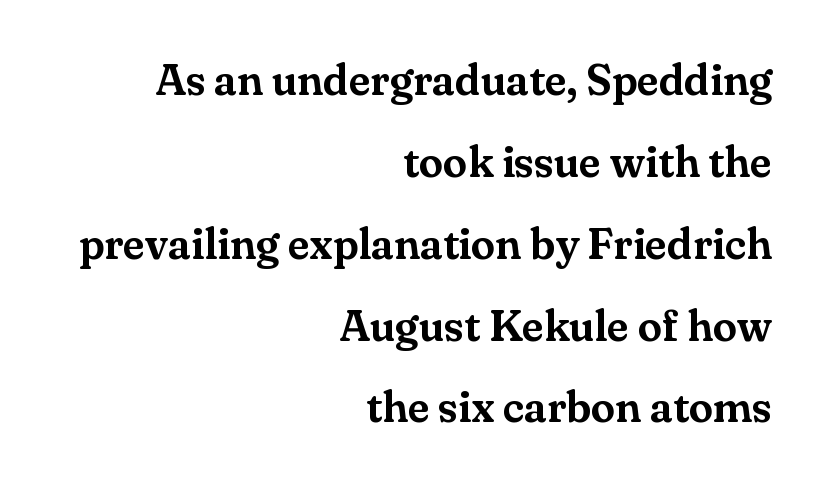
The image shows 44 px serif type, upright; set right-aligned, line spacing 1.86x, normal letter spacing, not underlined; medium stroke contrast and a small x-height.
